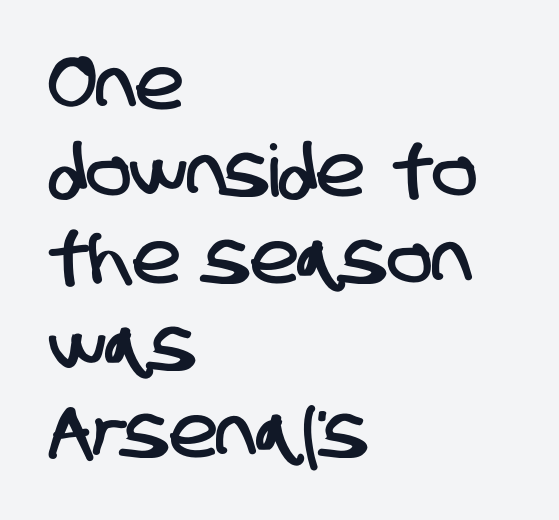
The image shows 72 px condensed sans-serif type; set left-aligned, line spacing 1.21x, normal letter spacing, not underlined; low stroke contrast and a large x-height.
